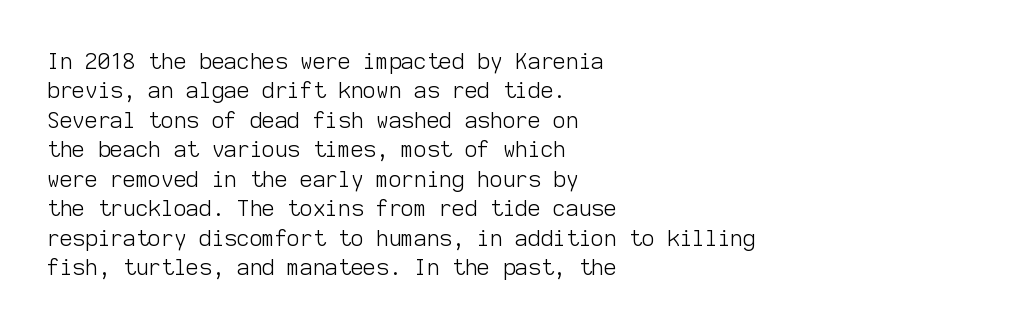
Bare-footed words on every line. Every stem runs plumb, perpendicular to the baseline. The typesetting does not lean heavy: it is not bold. Tracking value appears to be zero — textbook default spacing. The vertical gap from one line to the next is medium.
